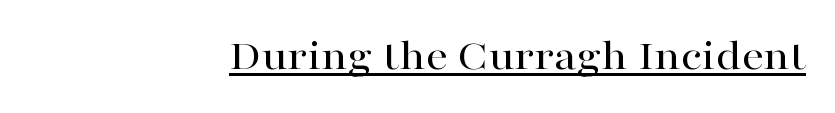
The image shows 44 px wide serif type, upright; set right-aligned, normal letter spacing, underlined; high stroke contrast and a medium x-height.
